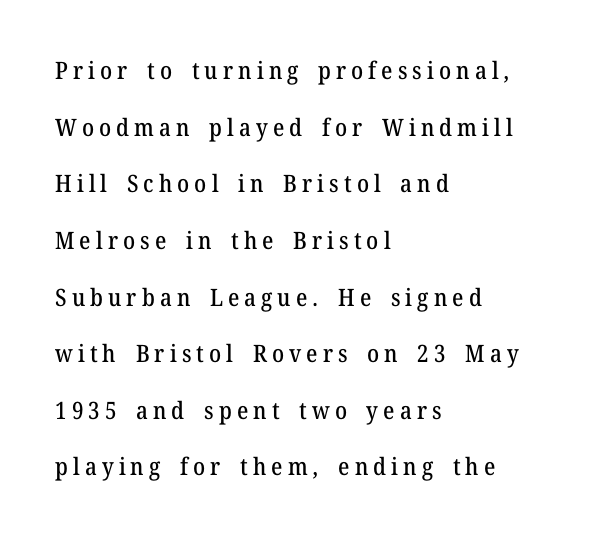
Successive baselines arrive slowly, with a big drop between each. Ordinary non-slanted type is in use. Horizontal alignment here is leftward, the default for most running prose. There is plenty of visible air inserted between adjacent glyphs. Rule under the text: the space is simply empty.
